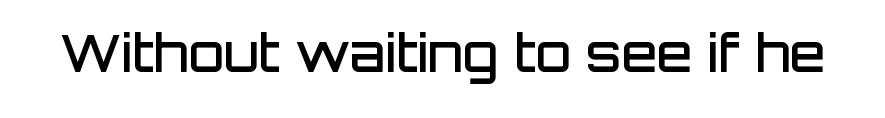
The image shows 52 px semibold sans-serif type, upright; set normal letter spacing, not underlined; low stroke contrast and a large x-height.
